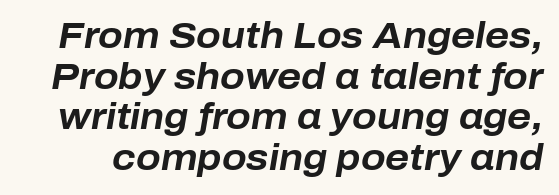
{"italic": "yes", "lean": "right", "slant_degrees": 10, "bold": "yes", "weight": "bold", "width": "normal", "stroke_contrast": "low", "x_height": "medium", "monospaced": "no", "underline": "no", "line_spacing": "tight", "line_spacing_ratio": 1.13, "letter_spacing": "normal", "letter_spacing_em": 0.0, "glyph_px": 36}
